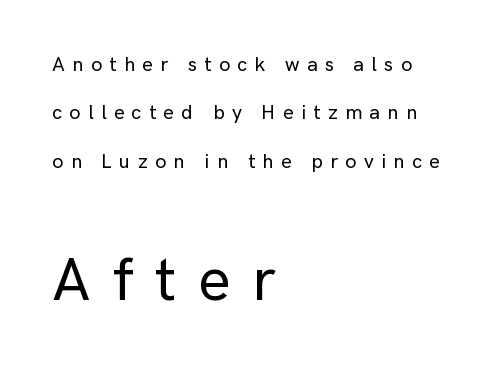
{"serif": "no", "italic": "no", "width": "normal", "stroke_contrast": "low", "x_height": "medium", "monospaced": "no", "underline": "no", "align": "left", "line_spacing": "loose", "line_spacing_ratio": 2.42, "letter_spacing": "wide", "letter_spacing_em": 0.37, "larger_block": "second", "size_ratio": 3.0, "glyph_px": 60}
